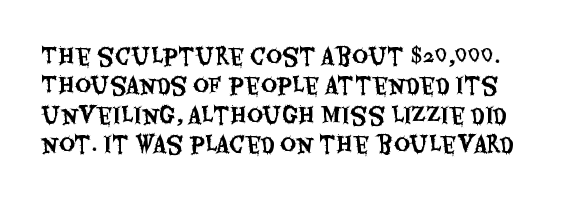
Q: Is the text italic (slanted)? A: No, it is upright.
Q: Is the text underlined? A: No.
Q: Is the spacing between letters normal or unusually wide? A: Normal.
Q: Is the spacing between lines tight, normal or loose? A: Normal.
